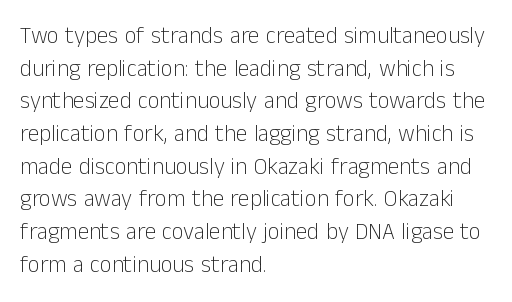
Q: Is the text bold? A: No.
Q: Is the text italic (slanted)? A: No, it is upright.
Q: Is the text underlined? A: No.
Q: How is the paragraph aligned? A: Left-aligned.
Q: Is the spacing between letters normal or unusually wide? A: Normal.
Q: Is the spacing between lines tight, normal or loose? A: Normal.
